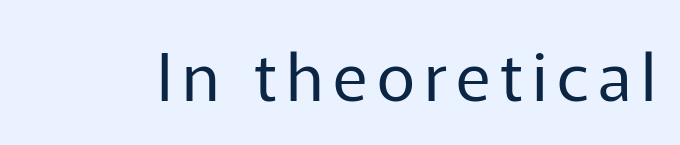
{"serif": "no", "italic": "no", "bold": "no", "weight": "regular", "width": "normal", "stroke_contrast": "low", "x_height": "medium", "monospaced": "no", "underline": "no", "glyph_px": 66}
